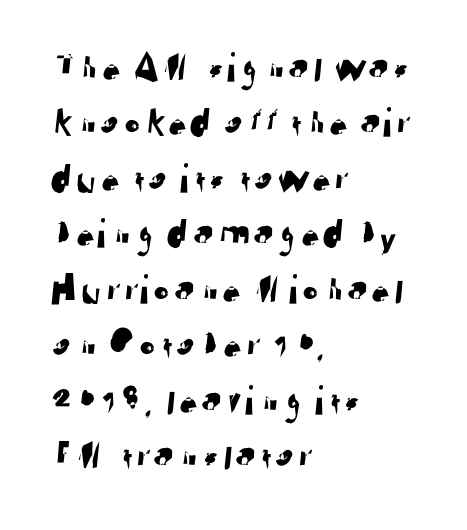
Q: Is the typeface a serif or a sans-serif typeface? A: Sans-serif.
Q: Is the text underlined? A: No.
Q: How is the paragraph aligned? A: Left-aligned.
Q: Is the spacing between letters normal or unusually wide? A: Normal.
Q: Is the spacing between lines tight, normal or loose? A: Normal.
Q: Width (condensed, normal, or wide)? A: Normal.
Q: Stroke contrast? A: Low.
Q: x-height? A: Medium.
Q: Monospaced? A: No.
